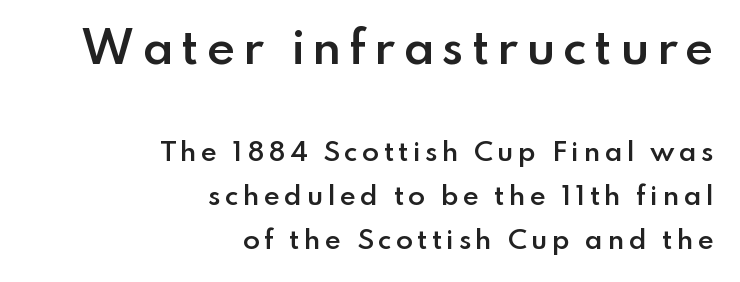
{"serif": "no", "italic": "no", "bold": "semi", "weight": "semibold", "width": "normal", "stroke_contrast": "low", "x_height": "small", "monospaced": "no", "underline": "no", "align": "right", "line_spacing_ratio": 1.76, "larger_block": "first", "size_ratio": 1.76, "glyph_px": 44}
